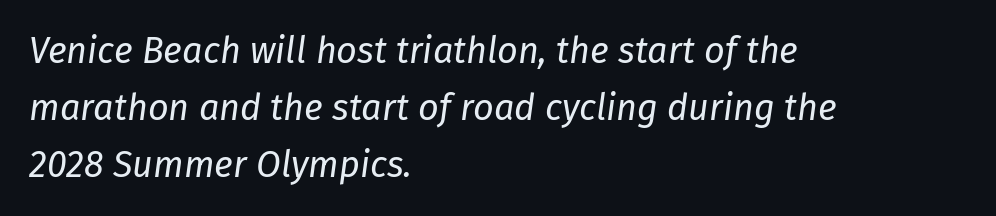
The image shows 36 px regular-weight type, italic (leaning right); set left-aligned, normal line spacing (1.58x), normal letter spacing, not underlined; low stroke contrast and a medium x-height.
